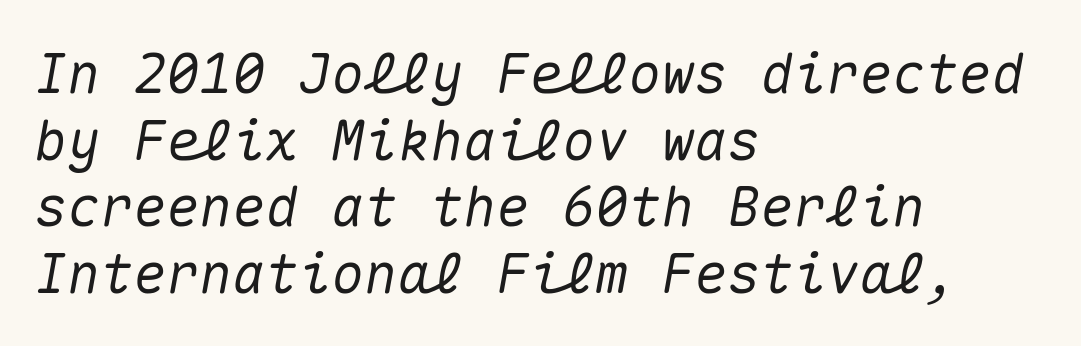
Spacing between characters is what you'd get straight out of the box. Does the lettering tilt? It does — this is italic. Honestly, there is no underline to notice here at all. The setting favours the left margin, as ordinary paragraphs usually do. Fixed-width glyphs throughout — classic coding-font behaviour.
